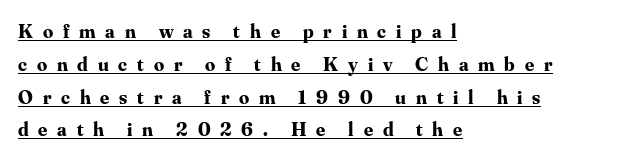
The image shows 20 px bold type, upright; set left-aligned, normal line spacing (1.64x), unusually wide letter spacing (+0.49 em), underlined.
